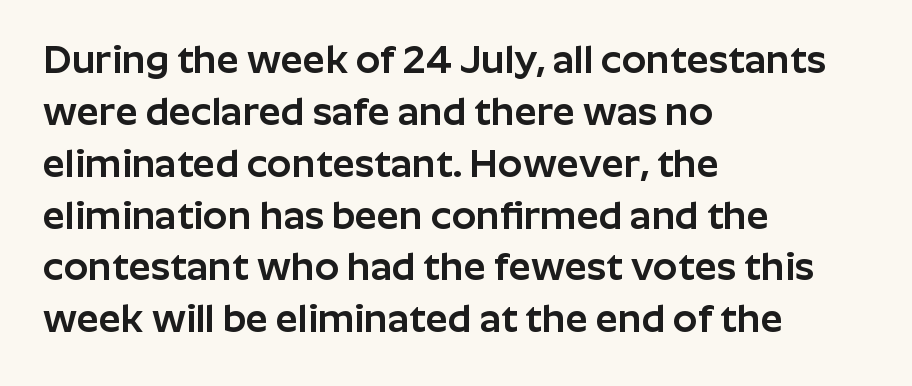
Q: Is the text italic (slanted)? A: No, it is upright.
Q: Is the typeface a serif or a sans-serif typeface? A: Sans-serif.
Q: Is the text underlined? A: No.
Q: How is the paragraph aligned? A: Left-aligned.
Q: Is the spacing between letters normal or unusually wide? A: Normal.
Q: Is the spacing between lines tight, normal or loose? A: Normal.
Q: Width (condensed, normal, or wide)? A: Normal.
Q: Stroke contrast? A: Low.
Q: x-height? A: Medium.
Q: Monospaced? A: No.
